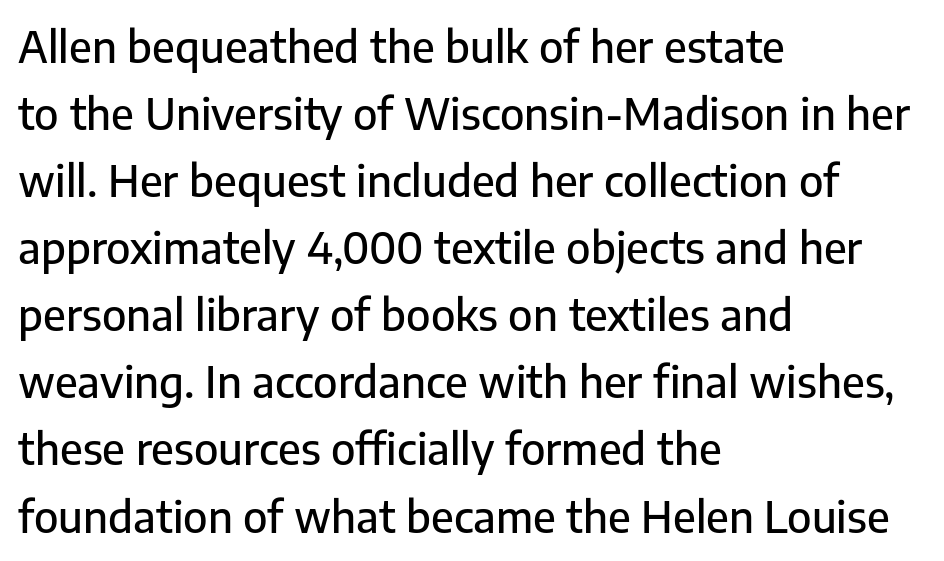
Q: Is the text italic (slanted)? A: No, it is upright.
Q: Is the typeface a serif or a sans-serif typeface? A: Sans-serif.
Q: Is the text underlined? A: No.
Q: How is the paragraph aligned? A: Left-aligned.
Q: Is the spacing between letters normal or unusually wide? A: Normal.
Q: Is the spacing between lines tight, normal or loose? A: Normal.
Q: Width (condensed, normal, or wide)? A: Normal.
Q: Stroke contrast? A: Low.
Q: x-height? A: Medium.
Q: Monospaced? A: No.
